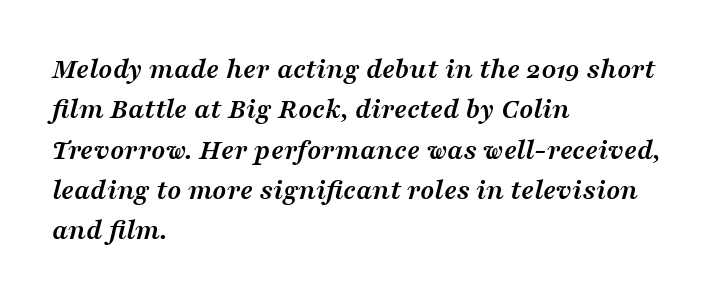
Q: Is the text bold? A: Yes.
Q: Is the text italic (slanted)? A: Yes, it leans right by about 16 degrees.
Q: Is the typeface a serif or a sans-serif typeface? A: Serif.
Q: Is the text underlined? A: No.
Q: How is the paragraph aligned? A: Left-aligned.
Q: Is the spacing between letters normal or unusually wide? A: Normal.
Q: Is the spacing between lines tight, normal or loose? A: Normal.
Q: Width (condensed, normal, or wide)? A: Wide.
Q: Stroke contrast? A: Medium.
Q: x-height? A: Medium.
Q: Monospaced? A: No.
